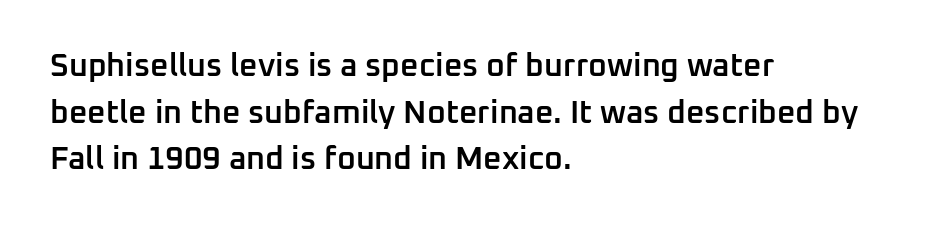
Q: Is the text bold? A: Semi-bold.
Q: Is the text italic (slanted)? A: No, it is upright.
Q: Is the typeface a serif or a sans-serif typeface? A: Sans-serif.
Q: Is the text underlined? A: No.
Q: How is the paragraph aligned? A: Left-aligned.
Q: Is the spacing between letters normal or unusually wide? A: Normal.
Q: Is the spacing between lines tight, normal or loose? A: Normal.
Q: Width (condensed, normal, or wide)? A: Normal.
Q: Stroke contrast? A: Low.
Q: x-height? A: Medium.
Q: Monospaced? A: No.
